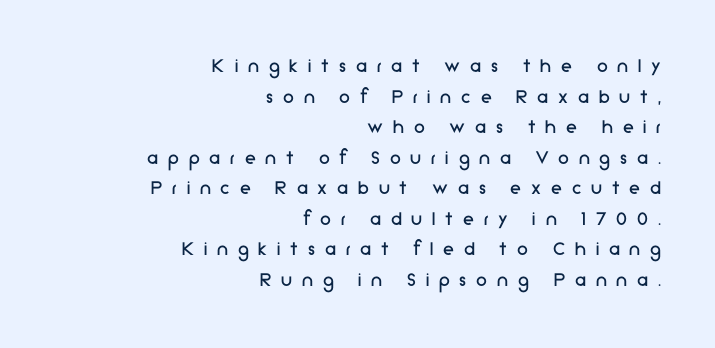
{"italic": "no", "bold": "no", "underline": "no", "align": "right", "line_spacing": "normal", "line_spacing_ratio": 1.39, "letter_spacing": "wide", "letter_spacing_em": 0.45, "glyph_px": 22}
